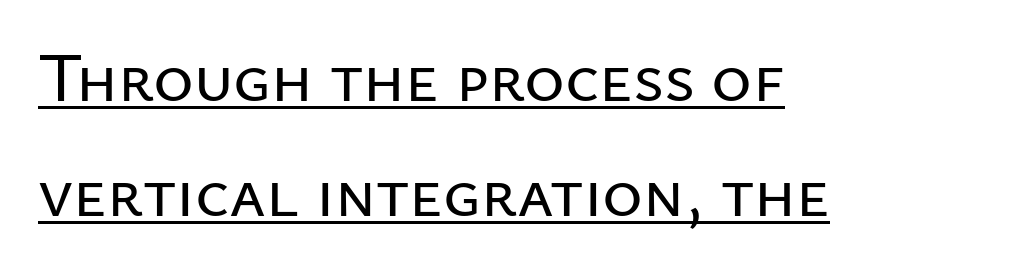
{"serif": "no", "italic": "no", "width": "normal", "stroke_contrast": "low", "x_height": "medium", "monospaced": "no", "underline": "yes", "align": "left", "line_spacing": "normal", "line_spacing_ratio": 1.67, "letter_spacing": "normal", "letter_spacing_em": 0.0, "glyph_px": 69}
